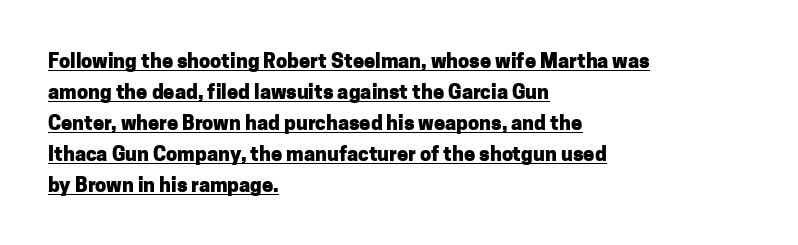
{"italic": "no", "bold": "yes", "underline": "yes", "align": "left", "line_spacing": "normal", "line_spacing_ratio": 1.55, "letter_spacing": "normal", "letter_spacing_em": 0.0, "glyph_px": 20}
